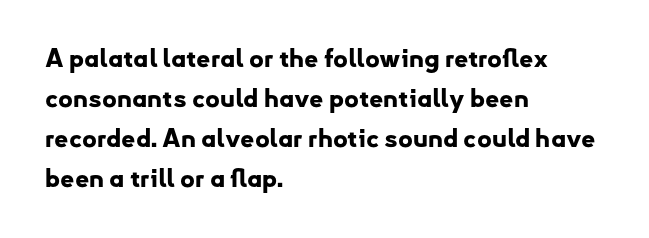
The image shows 25 px bold type, upright; set left-aligned, normal line spacing (1.6x), normal letter spacing, not underlined.
